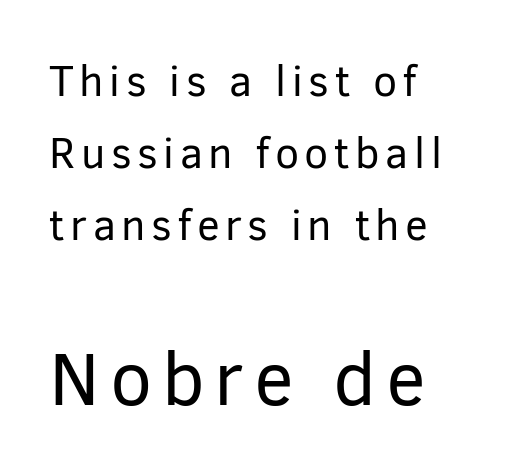
Q: Is the text bold? A: No.
Q: Is the text italic (slanted)? A: No, it is upright.
Q: Is the typeface a serif or a sans-serif typeface? A: Sans-serif.
Q: Is the text underlined? A: No.
Q: How is the paragraph aligned? A: Left-aligned.
Q: Is the spacing between lines tight, normal or loose? A: Normal.
Q: Which block of text is set in a larger size, the first (top) or the second (bottom)? A: The second (bottom) one.
Q: Width (condensed, normal, or wide)? A: Normal.
Q: Stroke contrast? A: Low.
Q: x-height? A: Medium.
Q: Monospaced? A: No.
